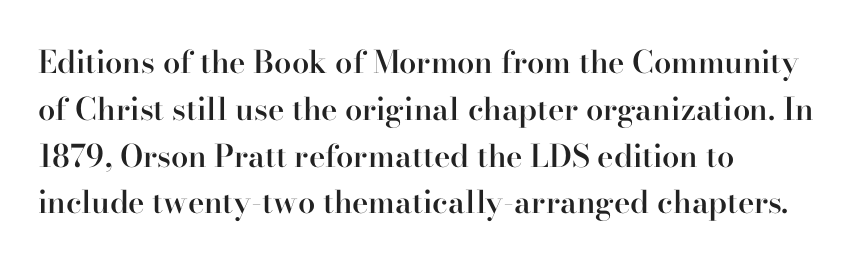
Q: Is the text bold? A: Semi-bold.
Q: Is the text italic (slanted)? A: No, it is upright.
Q: Is the typeface a serif or a sans-serif typeface? A: Serif.
Q: Is the text underlined? A: No.
Q: How is the paragraph aligned? A: Left-aligned.
Q: Is the spacing between letters normal or unusually wide? A: Normal.
Q: Is the spacing between lines tight, normal or loose? A: Normal.
Q: Width (condensed, normal, or wide)? A: Normal.
Q: Stroke contrast? A: High.
Q: x-height? A: Small.
Q: Monospaced? A: No.
